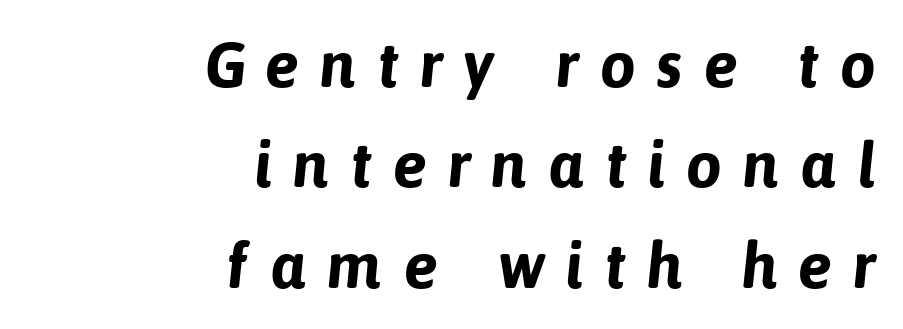
{"serif": "no", "bold": "yes", "weight": "bold", "width": "normal", "stroke_contrast": "low", "x_height": "medium", "monospaced": "no", "underline": "no", "align": "right", "line_spacing": "normal", "line_spacing_ratio": 1.57, "letter_spacing": "wide", "letter_spacing_em": 0.32, "glyph_px": 64}
